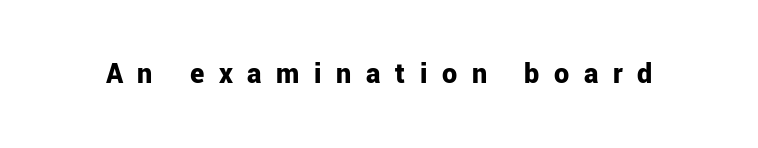
Characters remain perfectly vertical along every line. This rendering widens character spacing well past its baseline value. Each row of text sits above clean, open space. Do the characters align in a grid? No, the font is proportional. A full-strength bold gives these letters their thick strokes.
